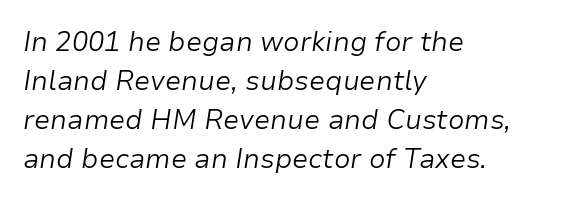
Which margin do the lines hug? The left one — the right edge is uneven. In terms of letterspacing, this is plain default setting. A typesetter would call this leading conventional body-copy spacing. If you drew a line through each stem, it would be angled. Summary of weight: not heavy and not bold. Type without underlining.
